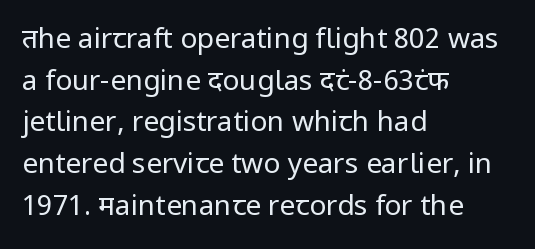
The image shows 28 px regular-weight sans-serif type, upright; set left-aligned, normal line spacing (1.49x), normal letter spacing, not underlined; low stroke contrast and a medium x-height.
